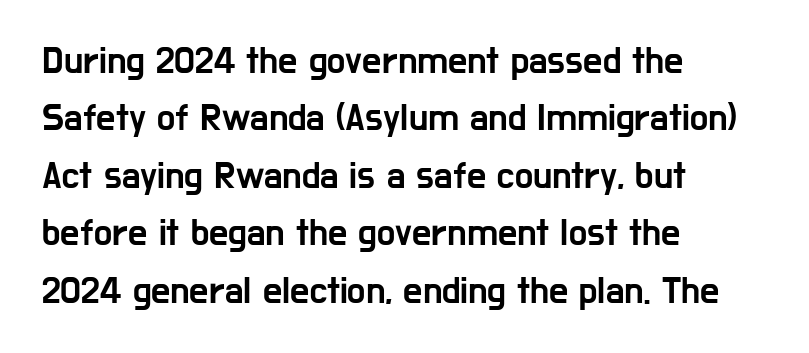
No feet cap the strokes, marking this as sans-serif type. Does the copy run flush right? No — it runs flush left. Character widths vary here, with narrow letters taking less room than wide ones. The area under the type is left untouched. The line texture is even and compact thanks to regular tracking.
